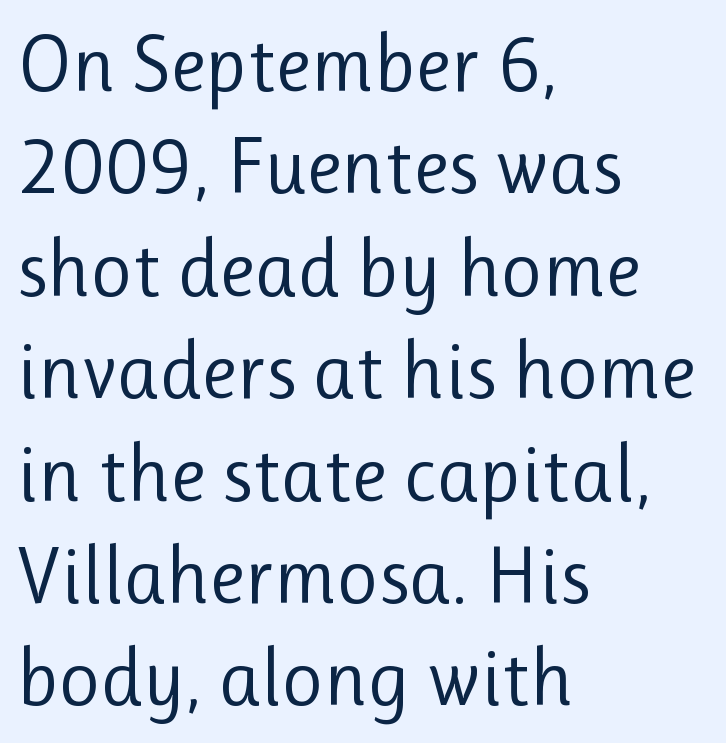
{"serif": "no", "italic": "no", "bold": "no", "weight": "regular", "width": "normal", "stroke_contrast": "low", "x_height": "medium", "monospaced": "no", "underline": "no", "align": "left", "line_spacing": "normal", "line_spacing_ratio": 1.28, "letter_spacing": "normal", "letter_spacing_em": 0.0, "glyph_px": 80}
